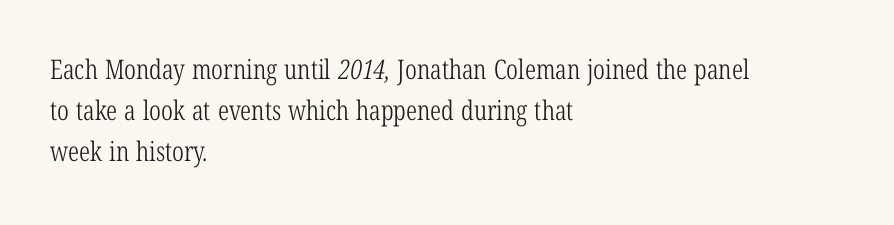
The image shows 27 px text type; set left-aligned, normal line spacing (1.51x), normal letter spacing, not underlined.
